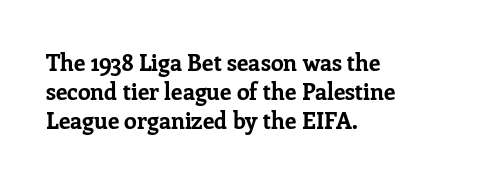
The typography opts for an upright posture over an oblique one. What weight is shown? A full bold with thick strokes. How would I describe the line gaps? Plain and ordinary. Each line starts at the same left margin while the right side varies.
